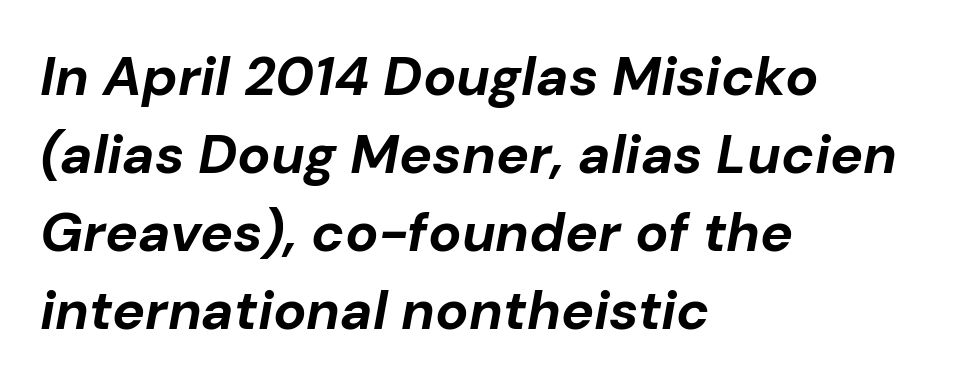
{"italic": "yes", "lean": "right", "slant_degrees": 10, "bold": "yes", "weight": "bold", "width": "normal", "stroke_contrast": "low", "x_height": "medium", "monospaced": "no", "underline": "no", "align": "left", "line_spacing": "normal", "line_spacing_ratio": 1.42, "letter_spacing": "normal", "letter_spacing_em": 0.0, "glyph_px": 55}
